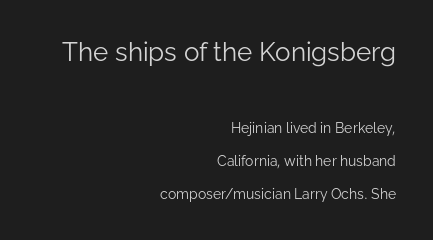
Q: Is the text bold? A: No.
Q: Is the text italic (slanted)? A: No, it is upright.
Q: Is the text underlined? A: No.
Q: How is the paragraph aligned? A: Right-aligned.
Q: Is the spacing between letters normal or unusually wide? A: Normal.
Q: Is the spacing between lines tight, normal or loose? A: Loose.
Q: Which block of text is set in a larger size, the first (top) or the second (bottom)? A: The first (top) one.
